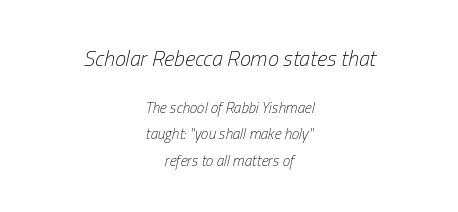
{"italic": "yes", "lean": "right", "slant_degrees": 13, "bold": "no", "underline": "no", "align": "center", "line_spacing_ratio": 1.75, "letter_spacing": "normal", "letter_spacing_em": 0.0, "larger_block": "first", "size_ratio": 1.47, "glyph_px": 22}
